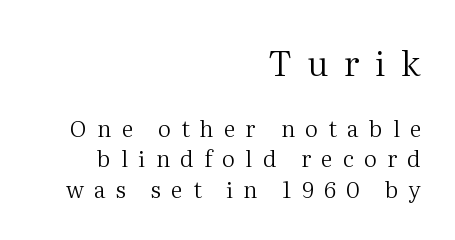
Look at the tracking — it's clearly loosened, letters drifting apart. Rendered with straight, roman letterforms. Here the designer chose a conventional face with non-uniform glyph widths. Decoration check: the copy has no underline.
